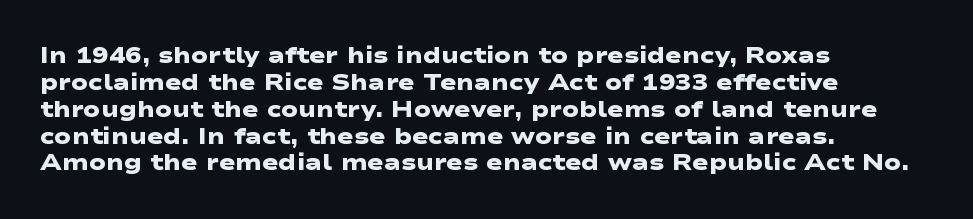
Q: Is the text bold? A: Yes.
Q: Is the text underlined? A: No.
Q: How is the paragraph aligned? A: Left-aligned.
Q: Is the spacing between letters normal or unusually wide? A: Normal.
